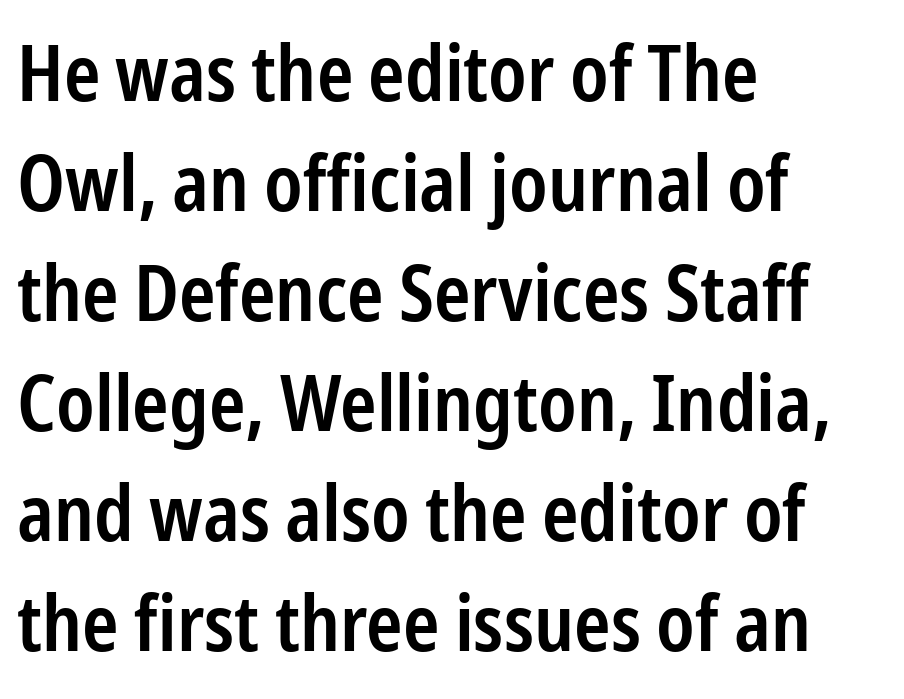
{"serif": "no", "italic": "no", "bold": "semi", "weight": "semibold", "width": "condensed", "stroke_contrast": "low", "x_height": "medium", "monospaced": "no", "underline": "no", "align": "left", "line_spacing": "normal", "line_spacing_ratio": 1.41, "letter_spacing": "normal", "letter_spacing_em": 0.0, "glyph_px": 78}
